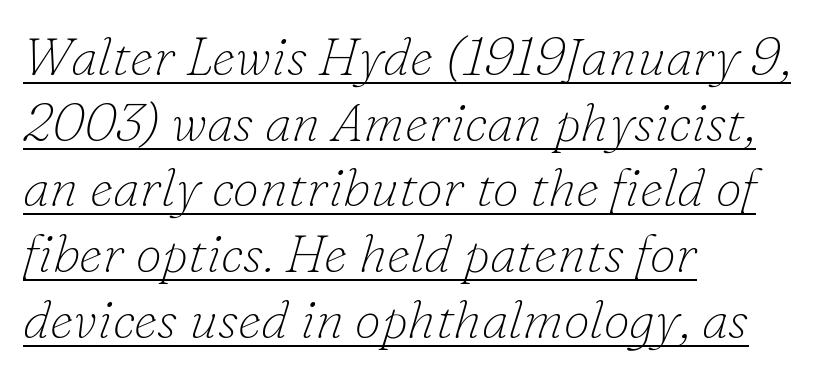
{"serif": "yes", "italic": "yes", "lean": "right", "slant_degrees": 16, "bold": "no", "weight": "thin", "width": "normal", "stroke_contrast": "low", "x_height": "small", "monospaced": "no", "underline": "yes", "align": "left", "line_spacing_ratio": 1.24, "letter_spacing": "normal", "letter_spacing_em": 0.0, "glyph_px": 53}
